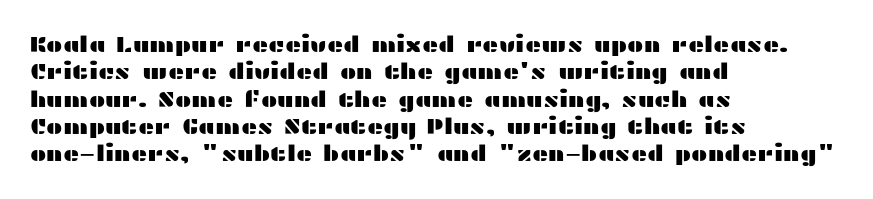
The image shows 22 px text type, upright; set left-aligned, line spacing 1.24x, normal letter spacing, not underlined.
